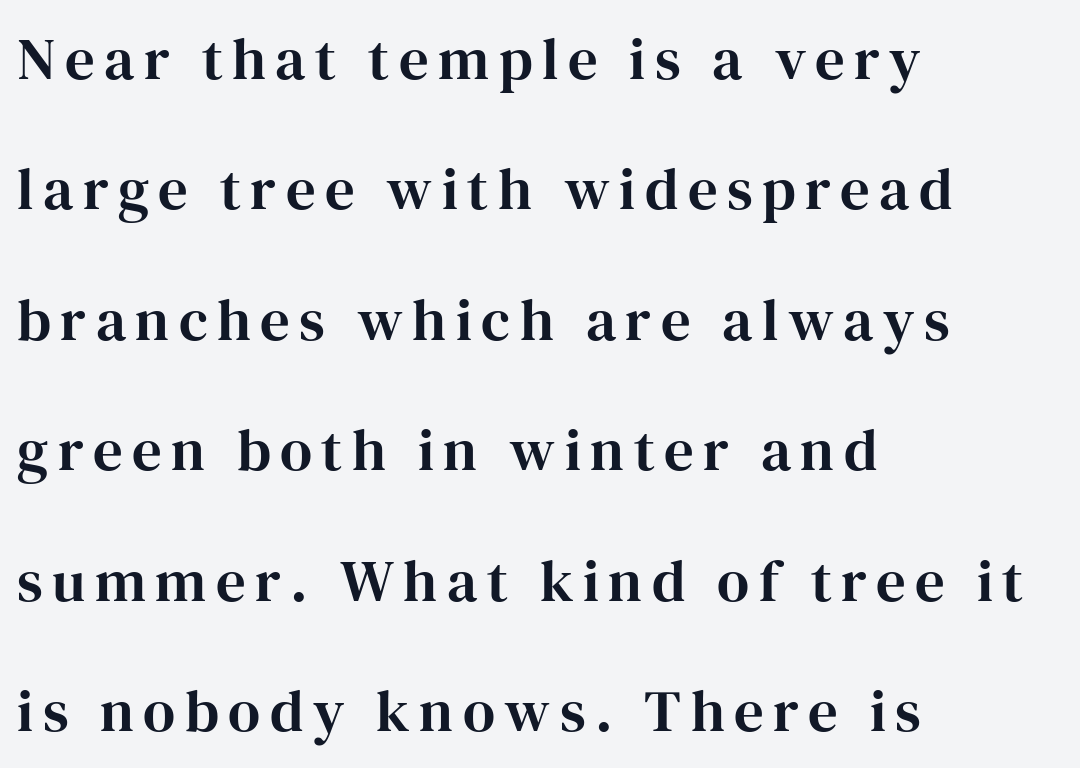
{"serif": "yes", "italic": "no", "width": "normal", "stroke_contrast": "high", "x_height": "medium", "monospaced": "no", "underline": "no", "align": "left", "line_spacing": "loose", "line_spacing_ratio": 2.21, "glyph_px": 59}
